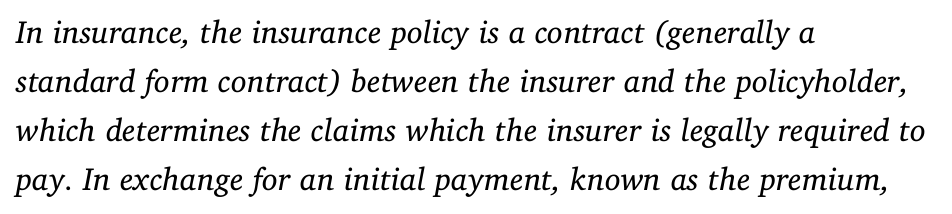
Q: Is the text bold? A: No.
Q: Is the text italic (slanted)? A: Yes, it leans right by about 11 degrees.
Q: Is the typeface a serif or a sans-serif typeface? A: Serif.
Q: Is the text underlined? A: No.
Q: How is the paragraph aligned? A: Left-aligned.
Q: Is the spacing between letters normal or unusually wide? A: Normal.
Q: Is the spacing between lines tight, normal or loose? A: Normal.
Q: Width (condensed, normal, or wide)? A: Normal.
Q: Stroke contrast? A: Low.
Q: x-height? A: Medium.
Q: Monospaced? A: No.
